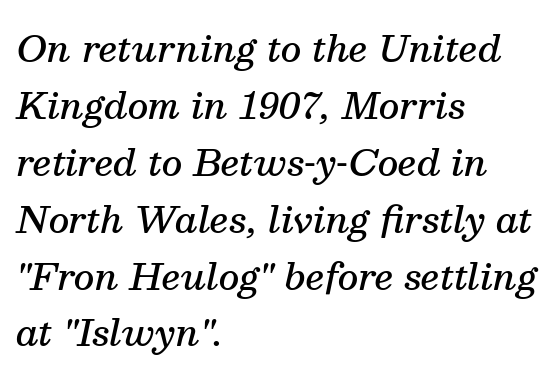
The image shows 36 px semibold serif type, italic (leaning right); set left-aligned, normal line spacing (1.58x), normal letter spacing, not underlined; medium stroke contrast and a medium x-height.
